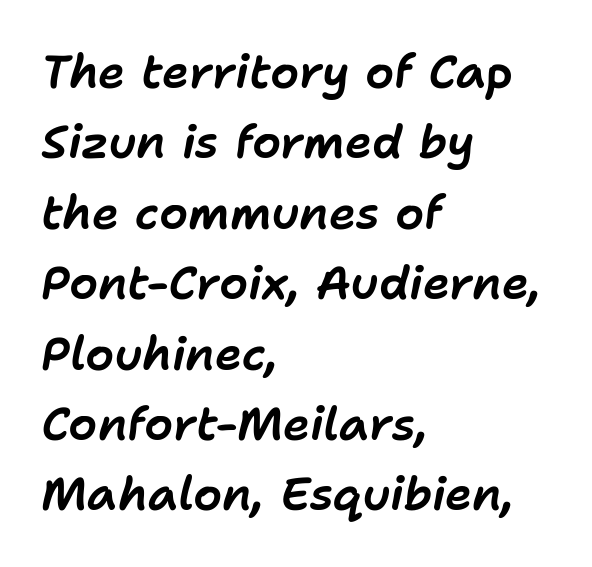
{"italic": "yes", "lean": "right", "slant_degrees": 11, "width": "normal", "stroke_contrast": "low", "x_height": "medium", "monospaced": "no", "underline": "no", "align": "left", "line_spacing": "normal", "line_spacing_ratio": 1.53, "letter_spacing": "normal", "letter_spacing_em": 0.0, "glyph_px": 46}
